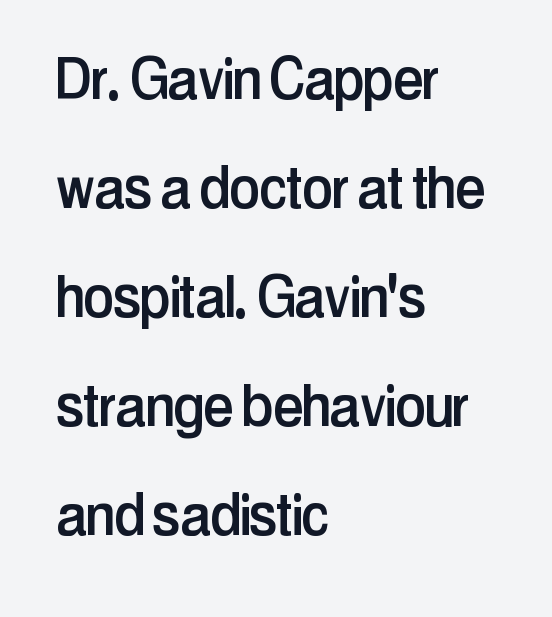
{"serif": "no", "italic": "no", "width": "condensed", "stroke_contrast": "low", "x_height": "medium", "monospaced": "no", "underline": "no", "align": "left", "line_spacing": "normal", "line_spacing_ratio": 1.58, "letter_spacing": "normal", "letter_spacing_em": 0.0, "glyph_px": 69}
